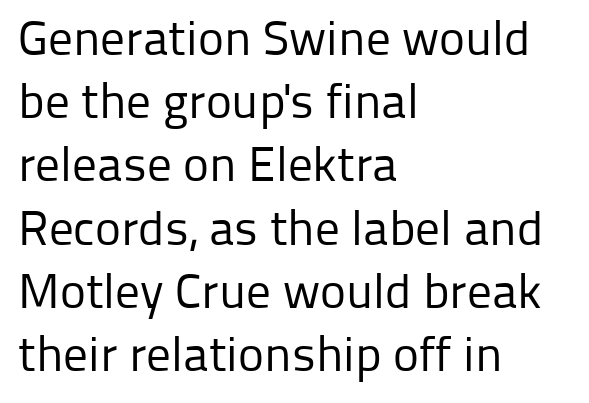
{"serif": "no", "italic": "no", "bold": "no", "weight": "regular", "width": "normal", "stroke_contrast": "low", "x_height": "medium", "monospaced": "no", "underline": "no", "align": "left", "line_spacing": "normal", "line_spacing_ratio": 1.29, "letter_spacing": "normal", "letter_spacing_em": 0.0, "glyph_px": 49}
